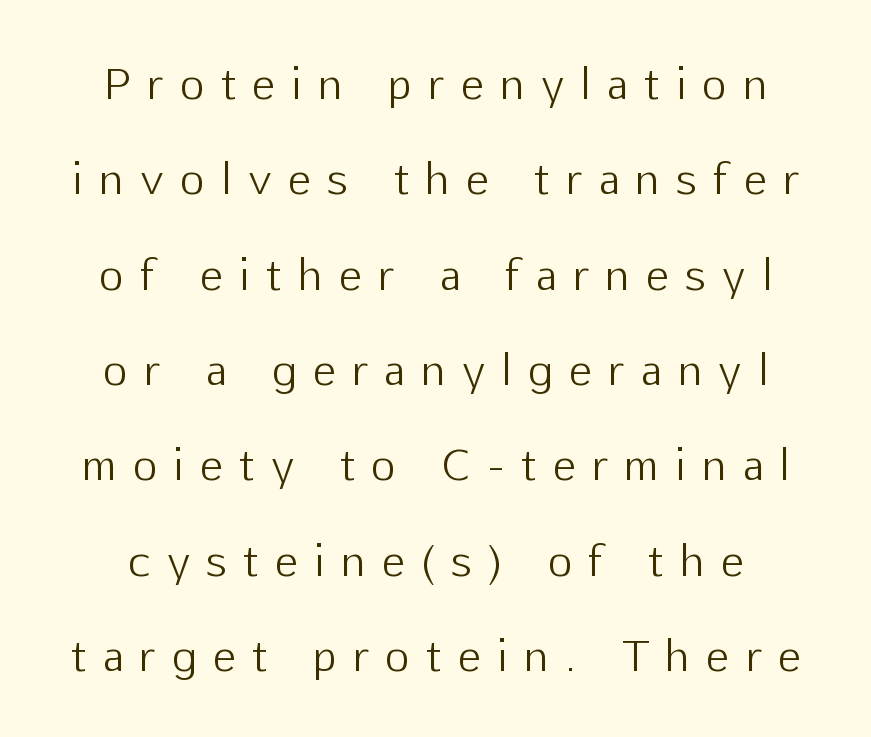
Q: Is the text bold? A: No.
Q: Is the text italic (slanted)? A: No, it is upright.
Q: Is the typeface a serif or a sans-serif typeface? A: Sans-serif.
Q: Is the text underlined? A: No.
Q: Is the spacing between letters normal or unusually wide? A: Unusually wide.
Q: Is the spacing between lines tight, normal or loose? A: Loose.
Q: Width (condensed, normal, or wide)? A: Normal.
Q: Stroke contrast? A: Low.
Q: x-height? A: Medium.
Q: Monospaced? A: No.
